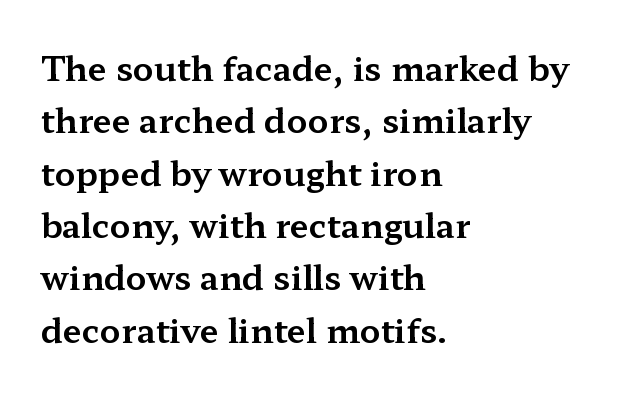
The image shows 34 px wide serif type, upright; set left-aligned, normal line spacing (1.54x), normal letter spacing, not underlined; medium stroke contrast and a medium x-height.
